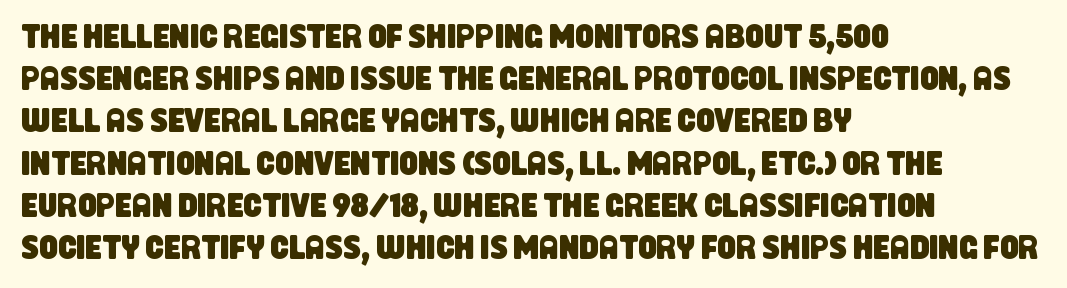
Q: Is the typeface a serif or a sans-serif typeface? A: Sans-serif.
Q: Is the text underlined? A: No.
Q: How is the paragraph aligned? A: Left-aligned.
Q: Is the spacing between letters normal or unusually wide? A: Normal.
Q: Is the spacing between lines tight, normal or loose? A: Normal.
Q: Width (condensed, normal, or wide)? A: Condensed.
Q: Stroke contrast? A: Low.
Q: x-height? A: Large.
Q: Monospaced? A: No.
